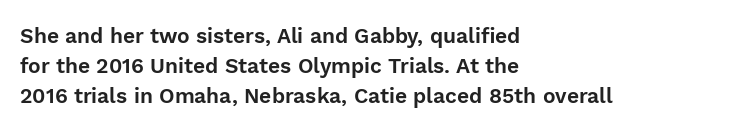
The lines sit at an ordinary, default distance from one another. In terms of posture, this sample is upright. What stands out about the letter spacing? Nothing — it is the standard amount. Leftover space on each line is placed entirely after the last word. Check the space under the baseline: it is left empty.
